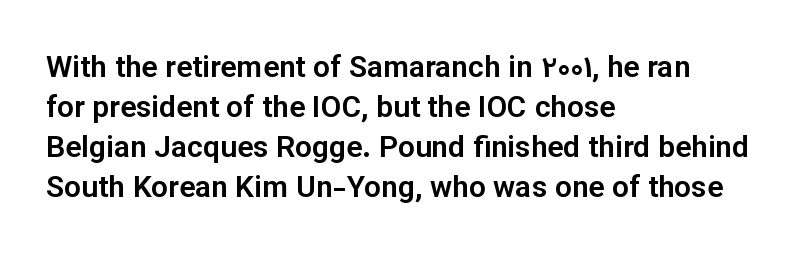
Q: Is the text italic (slanted)? A: No, it is upright.
Q: Is the typeface a serif or a sans-serif typeface? A: Sans-serif.
Q: Is the text underlined? A: No.
Q: How is the paragraph aligned? A: Left-aligned.
Q: Is the spacing between letters normal or unusually wide? A: Normal.
Q: Is the spacing between lines tight, normal or loose? A: Normal.
Q: Width (condensed, normal, or wide)? A: Normal.
Q: Stroke contrast? A: Low.
Q: x-height? A: Medium.
Q: Monospaced? A: No.
